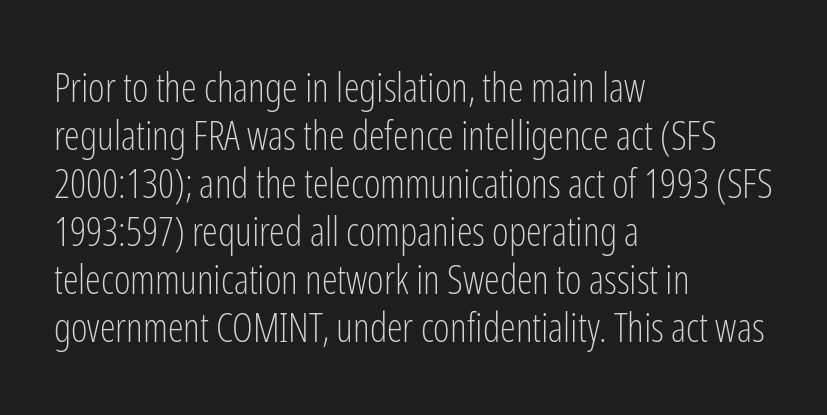
The image shows 40 px light, condensed sans-serif type, upright; set left-aligned, line spacing 1.2x, normal letter spacing, not underlined; low stroke contrast and a medium x-height.
